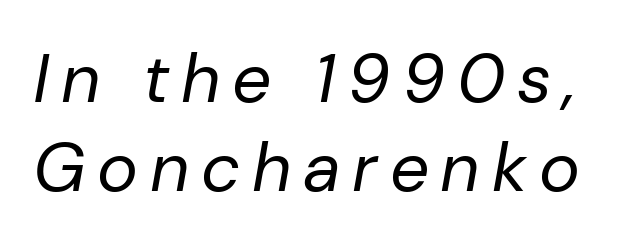
The image shows 69 px regular-weight type, italic (leaning right); set normal line spacing (1.29x), not underlined; low stroke contrast and a medium x-height.
